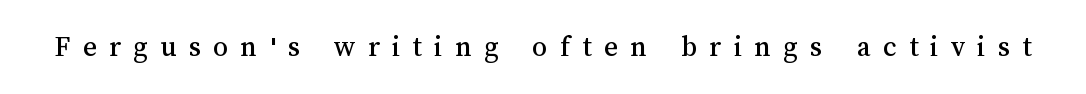
The image shows 30 px text type, upright; set unusually wide letter spacing (+0.41 em), not underlined; medium stroke contrast and a medium x-height.
